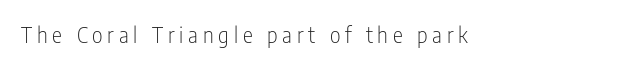
{"italic": "no", "bold": "no", "underline": "no", "align": "left", "letter_spacing": "wide", "letter_spacing_em": 0.23, "glyph_px": 21}
